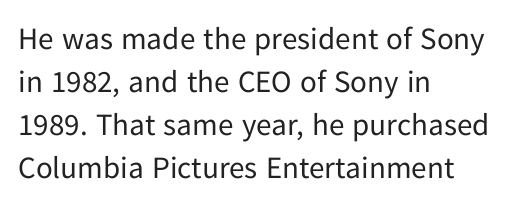
{"serif": "no", "italic": "no", "bold": "no", "weight": "regular", "width": "normal", "stroke_contrast": "low", "x_height": "medium", "monospaced": "no", "underline": "no", "align": "left", "line_spacing": "normal", "line_spacing_ratio": 1.39, "letter_spacing": "normal", "letter_spacing_em": 0.0, "glyph_px": 31}
